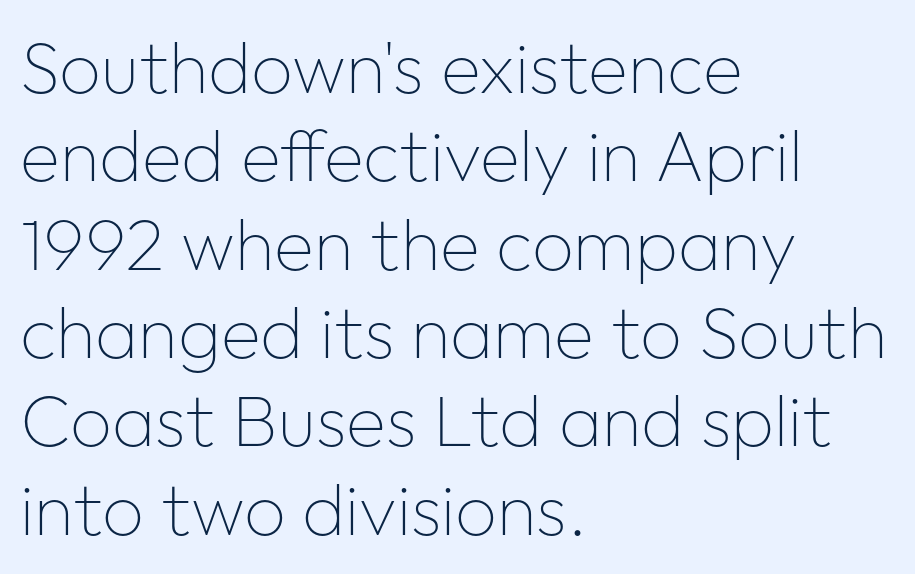
The rendering anchors every line to the left-hand side. Stem width sits at or under what a default text font uses. These lines are rendered in a variable-pitch font. Unmarked baselines from the first word to the last. Posture: upright roman.
